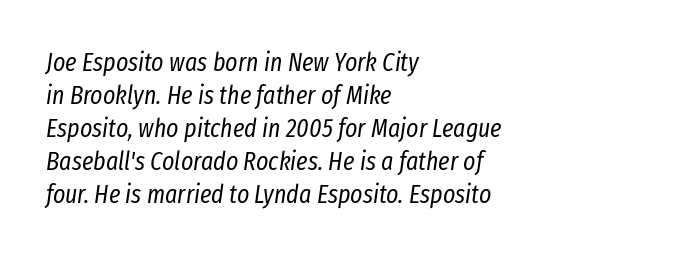
This sample is left-justified, so line endings fall wherever the words run out. Here the glyphs are tracked normally, forming tight word shapes. Nothing heavy about these letters — not bold at all. The space between consecutive lines is moderate. The gap between lines stays unmarked. The font's italic variant was chosen for this text.
